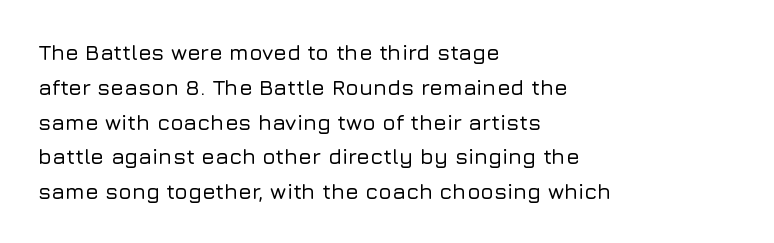
The image shows 22 px text type, upright; set left-aligned, normal line spacing (1.58x), normal letter spacing, not underlined.
